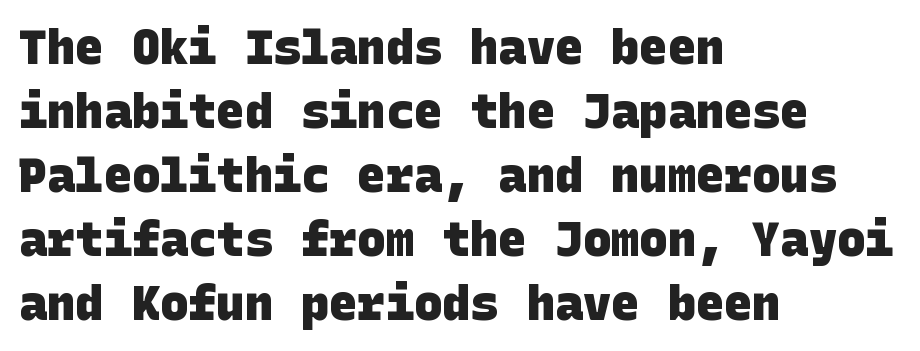
{"serif": "no", "bold": "yes", "weight": "heavy", "width": "normal", "stroke_contrast": "low", "x_height": "large", "underline": "no", "align": "left", "line_spacing": "normal", "line_spacing_ratio": 1.36, "letter_spacing": "normal", "letter_spacing_em": 0.0, "glyph_px": 47}
